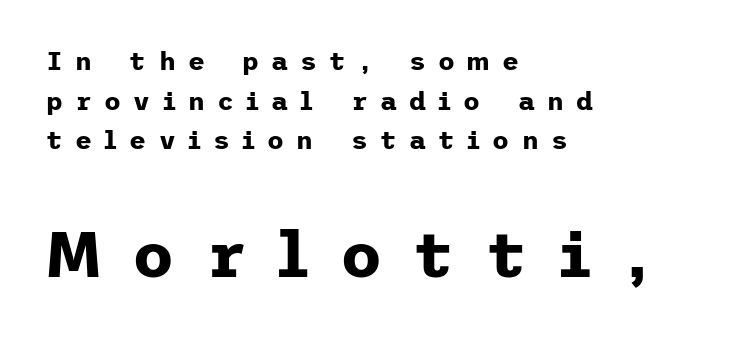
Q: Is the text bold? A: Yes.
Q: Is the text italic (slanted)? A: No, it is upright.
Q: Is the typeface a serif or a sans-serif typeface? A: Sans-serif.
Q: Is the text underlined? A: No.
Q: How is the paragraph aligned? A: Left-aligned.
Q: Is the spacing between letters normal or unusually wide? A: Unusually wide.
Q: Is the spacing between lines tight, normal or loose? A: Normal.
Q: Which block of text is set in a larger size, the first (top) or the second (bottom)? A: The second (bottom) one.
Q: Width (condensed, normal, or wide)? A: Normal.
Q: Stroke contrast? A: Low.
Q: x-height? A: Medium.
